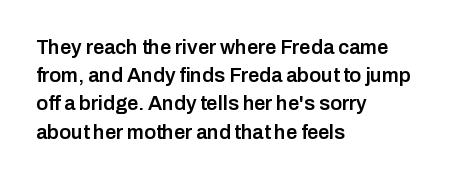
The image shows 20 px text type, upright; set left-aligned, normal line spacing (1.41x), normal letter spacing, not underlined.
